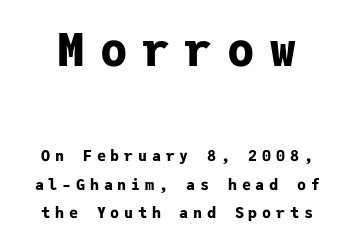
The image shows 46 px bold sans-serif type, upright, monospaced; set loose line spacing (1.9x), unusually wide letter spacing (+0.32 em), not underlined; the first (top) block is 3.07x larger; low stroke contrast and a medium x-height.
